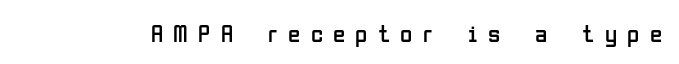
Q: Is the text bold? A: No.
Q: Is the text italic (slanted)? A: No, it is upright.
Q: Is the text underlined? A: No.
Q: Is the spacing between letters normal or unusually wide? A: Unusually wide.
